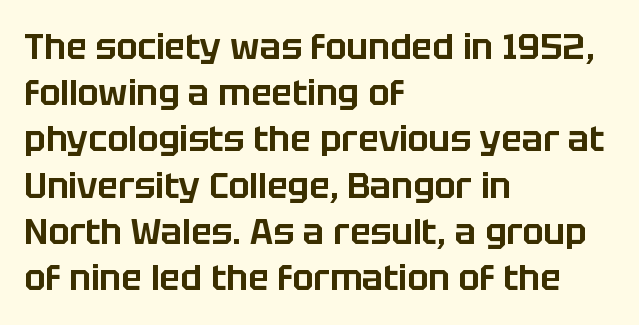
{"serif": "no", "italic": "no", "width": "normal", "stroke_contrast": "low", "x_height": "large", "monospaced": "no", "underline": "no", "align": "left", "line_spacing": "normal", "line_spacing_ratio": 1.32, "letter_spacing": "normal", "letter_spacing_em": 0.0, "glyph_px": 35}
